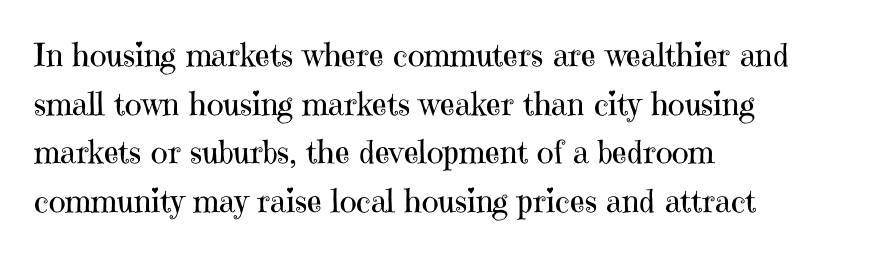
Q: Is the text bold? A: No.
Q: Is the text italic (slanted)? A: No, it is upright.
Q: Is the typeface a serif or a sans-serif typeface? A: Serif.
Q: Is the text underlined? A: No.
Q: How is the paragraph aligned? A: Left-aligned.
Q: Is the spacing between letters normal or unusually wide? A: Normal.
Q: Is the spacing between lines tight, normal or loose? A: Normal.
Q: Width (condensed, normal, or wide)? A: Normal.
Q: Stroke contrast? A: High.
Q: x-height? A: Medium.
Q: Monospaced? A: No.
